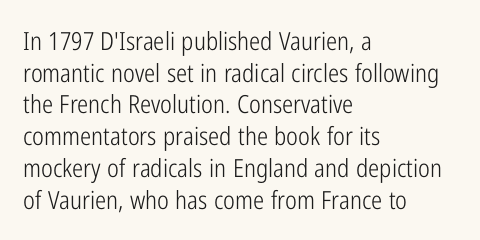
Q: Is the text bold? A: No.
Q: Is the text italic (slanted)? A: No, it is upright.
Q: Is the text underlined? A: No.
Q: How is the paragraph aligned? A: Left-aligned.
Q: Is the spacing between letters normal or unusually wide? A: Normal.
Q: Is the spacing between lines tight, normal or loose? A: Normal.
